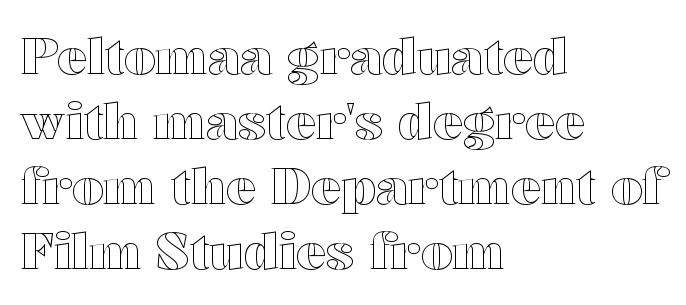
The image shows 50 px wide type, upright; set left-aligned, normal line spacing (1.3x), normal letter spacing, not underlined; a medium x-height.
